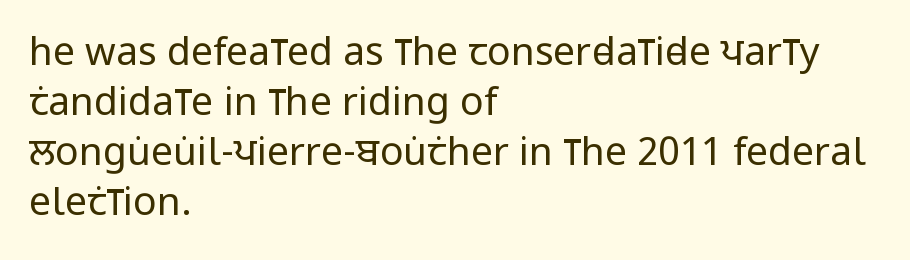
The image shows 39 px regular-weight, condensed sans-serif type, upright; set left-aligned, normal line spacing (1.28x), normal letter spacing, not underlined; low stroke contrast and a large x-height.
